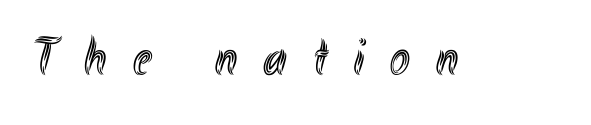
{"width": "condensed", "x_height": "small", "monospaced": "no", "underline": "no", "letter_spacing": "wide", "letter_spacing_em": 0.5, "glyph_px": 53}
